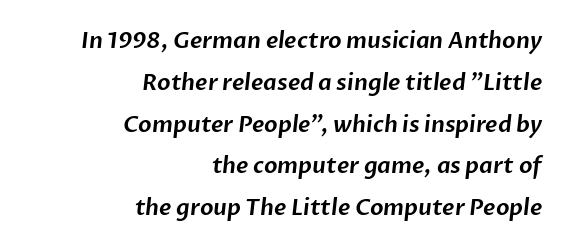
Only glyphs here, with clear space below each row. The passage shown stacks its lines with a broad gap. Each line ends at the same right margin while the left side varies. The line texture is even and compact thanks to regular tracking.
